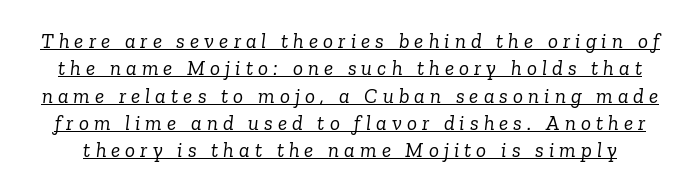
The image shows 21 px text type, italic (leaning right); set normal line spacing (1.3x), unusually wide letter spacing (+0.24 em), underlined.
